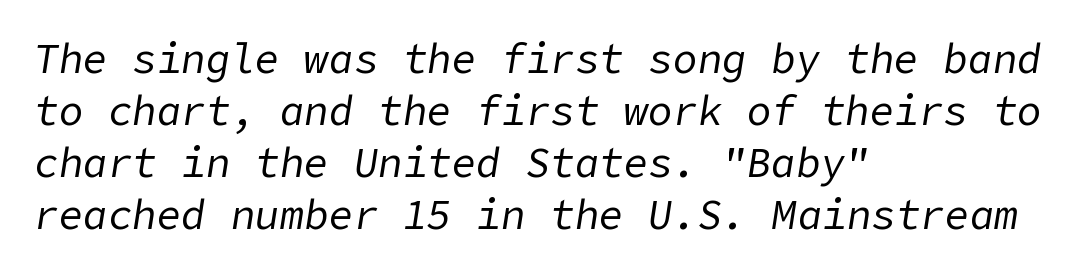
Caption: standard tracking, unaltered. Every row of glyphs begins at an identical x-position on the left. Does the lettering tilt? It does — this is italic. Stroke mass is kept to a normal reading level or below. The gap between lines stays unmarked. The designer left line spacing at the default.
